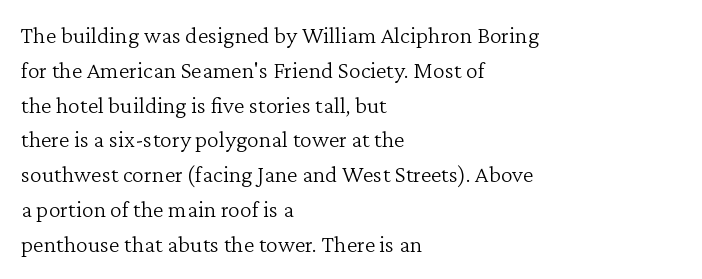
The image shows 24 px text type, upright; set left-aligned, normal line spacing (1.45x), normal letter spacing, not underlined.
